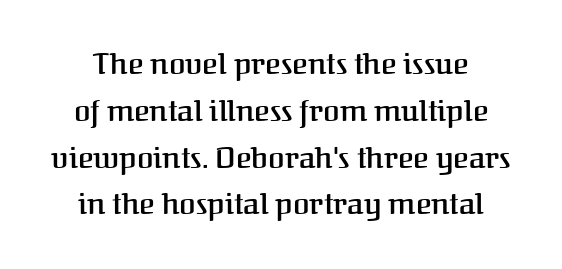
{"serif": "yes", "italic": "no", "bold": "semi", "weight": "semibold", "width": "normal", "stroke_contrast": "medium", "x_height": "medium", "monospaced": "no", "underline": "no", "line_spacing": "normal", "line_spacing_ratio": 1.56, "letter_spacing": "normal", "letter_spacing_em": 0.0, "glyph_px": 30}
